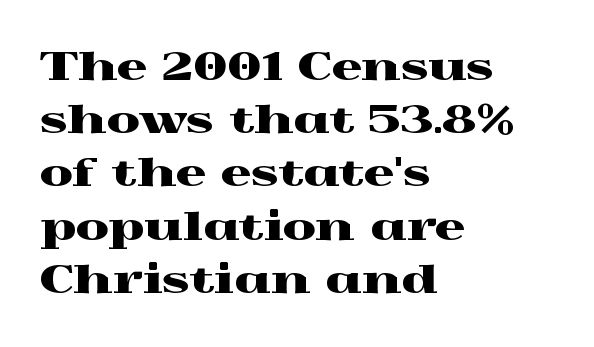
The image shows 38 px wide serif type, upright; set left-aligned, normal line spacing (1.4x), normal letter spacing, not underlined; a medium x-height.
